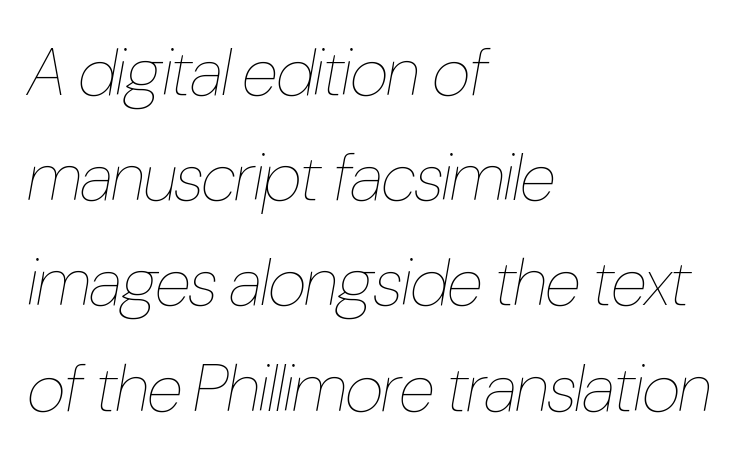
The image shows 67 px thin, condensed type, italic (leaning right); set left-aligned, normal line spacing (1.57x), normal letter spacing, not underlined; low stroke contrast and a medium x-height.
